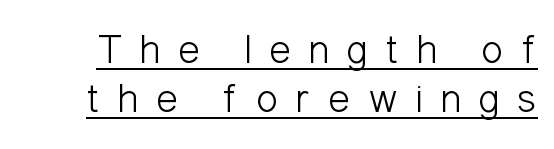
Q: Is the text bold? A: No.
Q: Is the text italic (slanted)? A: No, it is upright.
Q: Is the typeface a serif or a sans-serif typeface? A: Sans-serif.
Q: Is the text underlined? A: Yes.
Q: Is the spacing between letters normal or unusually wide? A: Unusually wide.
Q: Width (condensed, normal, or wide)? A: Condensed.
Q: Stroke contrast? A: Low.
Q: x-height? A: Medium.
Q: Monospaced? A: No.
